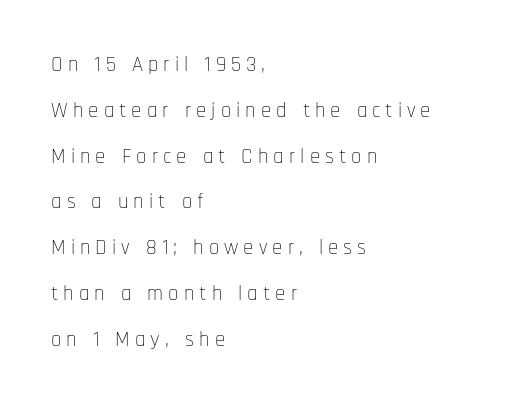
{"italic": "no", "bold": "no", "underline": "no", "align": "left", "line_spacing": "loose", "line_spacing_ratio": 2.18, "letter_spacing": "wide", "letter_spacing_em": 0.24, "glyph_px": 21}
